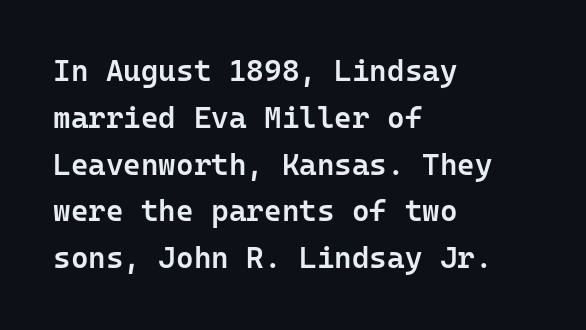
The image shows 30 px semibold sans-serif type, upright, monospaced; set left-aligned, normal line spacing (1.56x), normal letter spacing, not underlined; low stroke contrast and a medium x-height.
